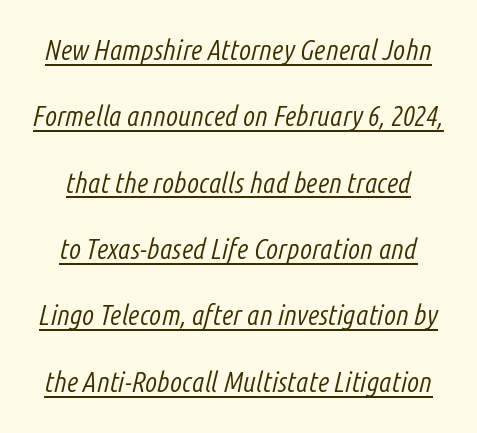
{"italic": "yes", "lean": "right", "slant_degrees": 14, "bold": "no", "weight": "light", "width": "condensed", "stroke_contrast": "low", "x_height": "medium", "monospaced": "no", "underline": "yes", "line_spacing": "loose", "line_spacing_ratio": 2.37, "letter_spacing": "normal", "letter_spacing_em": 0.0, "glyph_px": 28}
